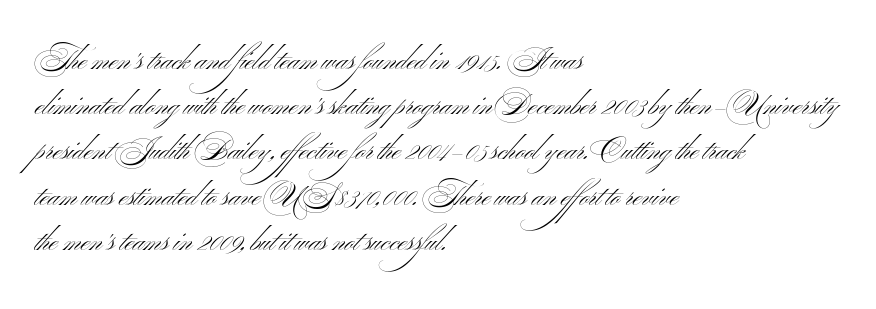
The image shows 29 px light, wide sans-serif type; set left-aligned, normal line spacing (1.56x), normal letter spacing, not underlined; medium stroke contrast and a small x-height.
